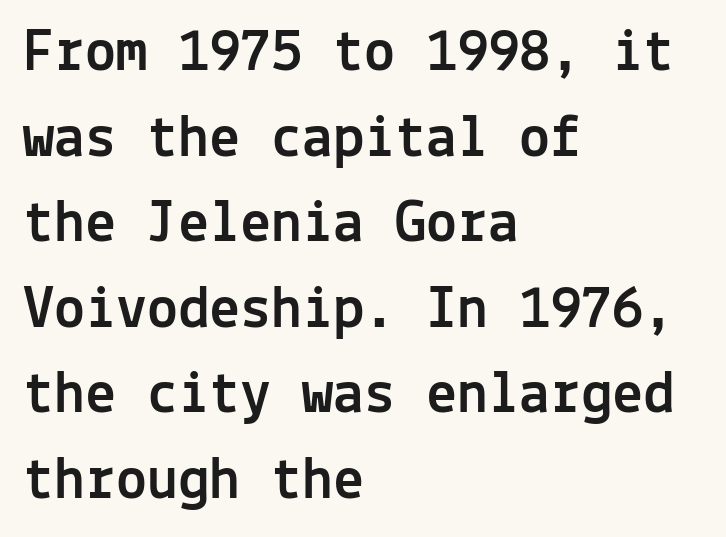
The passage shown is typeset with a sans-serif family. The passage shown is typed in a monospace face where columns stay perfectly aligned. Notice how descenders clear the ascenders below comfortably — that's standard leading. Left-aligned paragraph, ragged on the right. Unmarked baselines from the first word to the last. Letter spacing: default.
